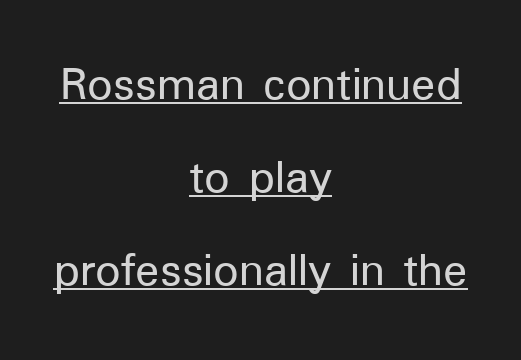
Compared with typical body copy, the letter spacing here is the same. The string is rendered with underlining switched on. Line starts and ends both wander, symmetrically. This sample uses an upright cut, with every glyph sitting square on the baseline. Think of a printed novel: that variable character pitch is what you see here.
